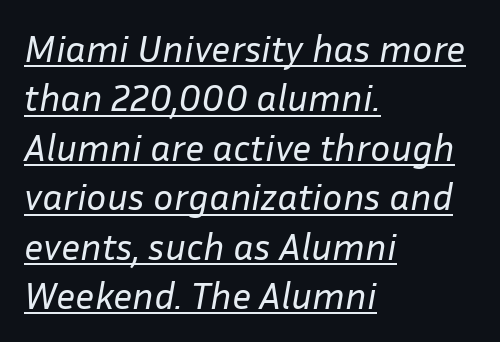
Q: Is the text bold? A: No.
Q: Is the text italic (slanted)? A: Yes, it leans right by about 10 degrees.
Q: Is the text underlined? A: Yes.
Q: How is the paragraph aligned? A: Left-aligned.
Q: Is the spacing between letters normal or unusually wide? A: Normal.
Q: Is the spacing between lines tight, normal or loose? A: Normal.
Q: Width (condensed, normal, or wide)? A: Normal.
Q: Stroke contrast? A: Low.
Q: x-height? A: Medium.
Q: Monospaced? A: No.
